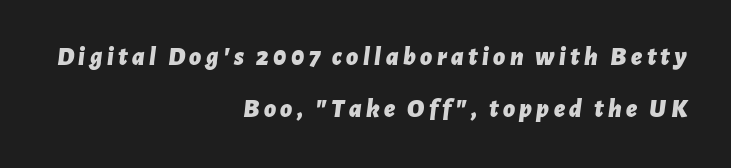
The image shows 26 px bold type, italic (leaning right); set right-aligned, loose line spacing (2.01x), not underlined.
